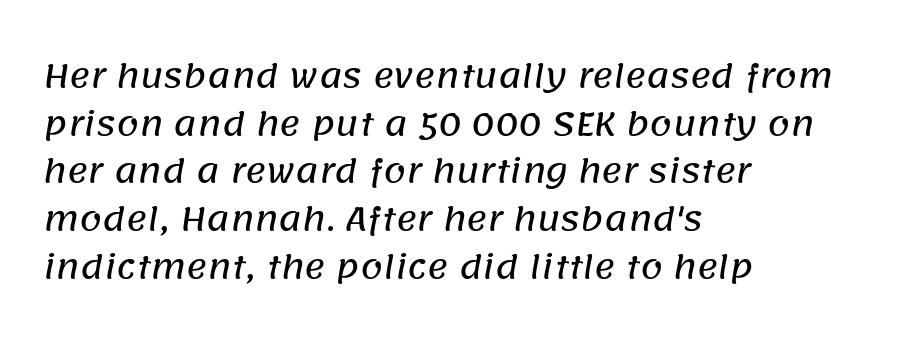
{"serif": "no", "width": "normal", "stroke_contrast": "low", "x_height": "large", "monospaced": "no", "underline": "no", "align": "left", "line_spacing": "normal", "line_spacing_ratio": 1.49, "letter_spacing": "normal", "letter_spacing_em": 0.0, "glyph_px": 32}
